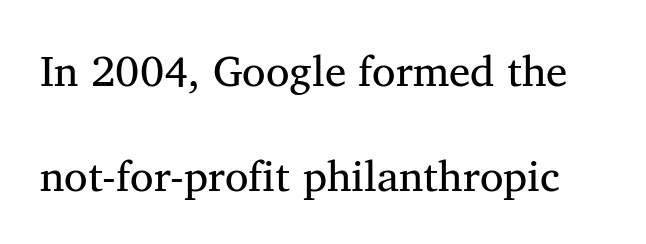
{"serif": "yes", "width": "normal", "stroke_contrast": "medium", "x_height": "medium", "monospaced": "no", "underline": "no", "line_spacing": "loose", "line_spacing_ratio": 2.45, "letter_spacing": "normal", "letter_spacing_em": 0.0, "glyph_px": 43}
